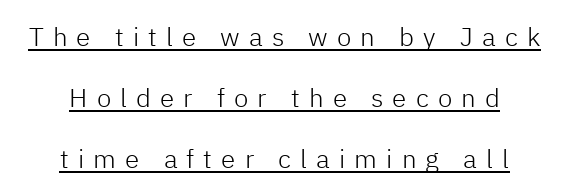
Q: Is the text bold? A: No.
Q: Is the text italic (slanted)? A: No, it is upright.
Q: Is the text underlined? A: Yes.
Q: How is the paragraph aligned? A: Centered.
Q: Is the spacing between letters normal or unusually wide? A: Unusually wide.
Q: Is the spacing between lines tight, normal or loose? A: Loose.
